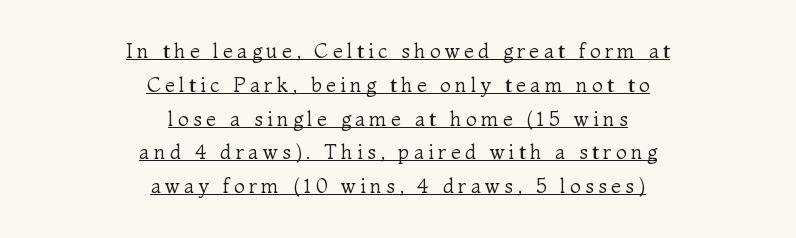
The image shows 20 px text type, upright; set centered, normal line spacing (1.69x), unusually wide letter spacing (+0.22 em), underlined.
